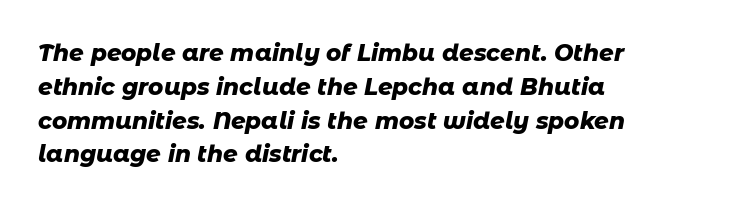
The image shows 23 px bold type, italic (leaning right); set left-aligned, normal line spacing (1.47x), normal letter spacing, not underlined.
